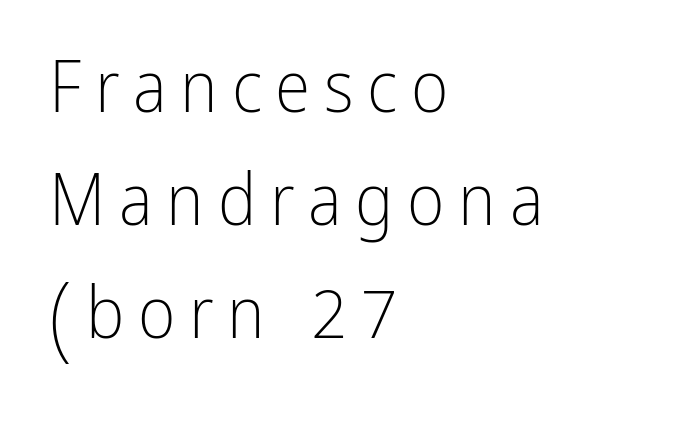
The image shows 72 px light, condensed sans-serif type, upright; set left-aligned, normal line spacing (1.57x), not underlined; low stroke contrast and a medium x-height.
